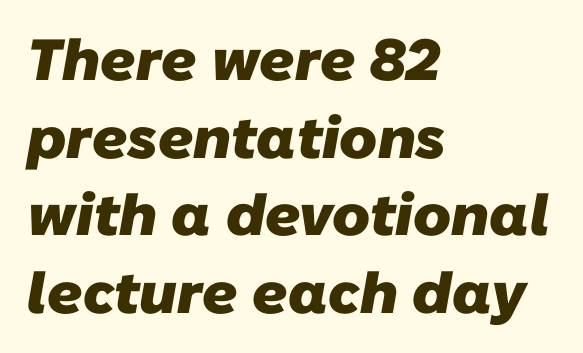
{"serif": "no", "bold": "yes", "weight": "heavy", "width": "normal", "stroke_contrast": "low", "x_height": "medium", "monospaced": "no", "underline": "no", "align": "left", "line_spacing": "normal", "line_spacing_ratio": 1.34, "letter_spacing": "normal", "letter_spacing_em": 0.0, "glyph_px": 58}
